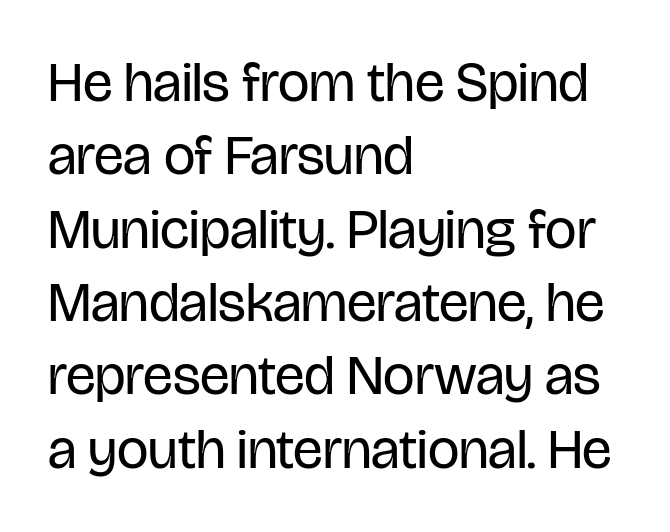
{"serif": "no", "italic": "no", "bold": "no", "weight": "regular", "width": "condensed", "stroke_contrast": "low", "x_height": "large", "monospaced": "no", "underline": "no", "align": "left", "line_spacing": "normal", "line_spacing_ratio": 1.31, "letter_spacing": "normal", "letter_spacing_em": 0.0, "glyph_px": 56}
